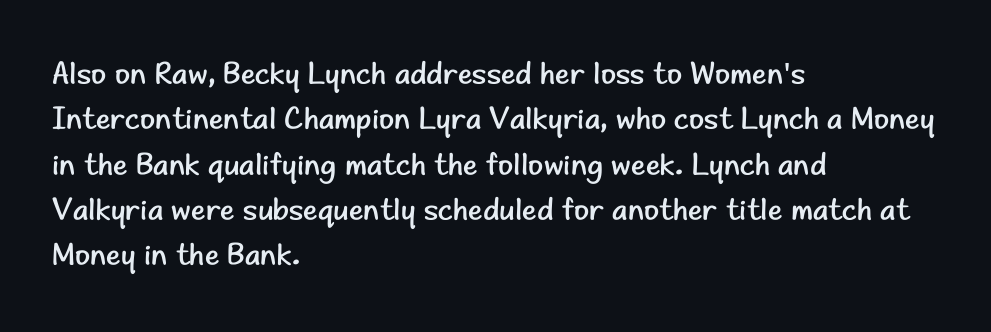
{"serif": "no", "italic": "no", "bold": "no", "weight": "regular", "width": "normal", "stroke_contrast": "low", "x_height": "small", "monospaced": "no", "underline": "no", "align": "left", "line_spacing": "normal", "line_spacing_ratio": 1.46, "letter_spacing": "normal", "letter_spacing_em": 0.0, "glyph_px": 31}
